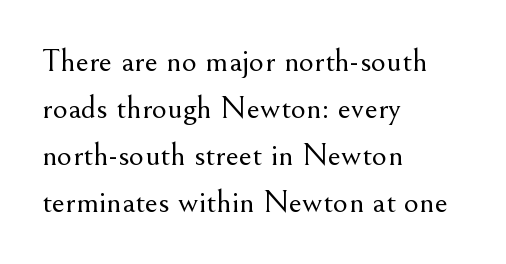
Q: Is the text bold? A: No.
Q: Is the text italic (slanted)? A: No, it is upright.
Q: Is the typeface a serif or a sans-serif typeface? A: Serif.
Q: Is the text underlined? A: No.
Q: How is the paragraph aligned? A: Left-aligned.
Q: Is the spacing between letters normal or unusually wide? A: Normal.
Q: Is the spacing between lines tight, normal or loose? A: Normal.
Q: Width (condensed, normal, or wide)? A: Normal.
Q: Stroke contrast? A: Medium.
Q: x-height? A: Small.
Q: Monospaced? A: No.
